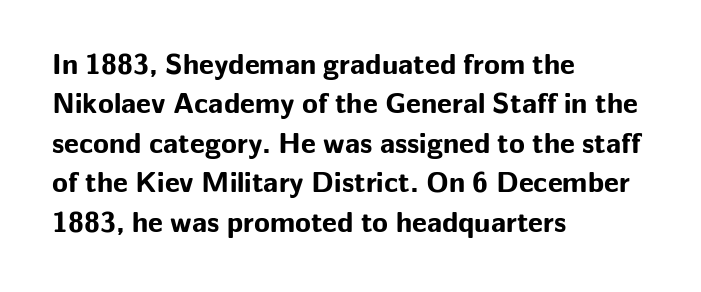
Ordinary non-slanted type is in use. A bare baseline throughout the passage. You could not count columns in this text — the font is proportionally spaced. The letters carry no serifs — their stems end cleanly without finishing strokes. Heavy, bold letterforms. Leading: standard.
